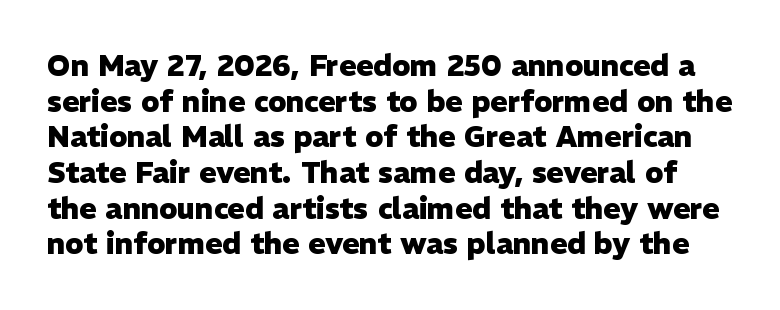
{"serif": "no", "italic": "no", "bold": "yes", "weight": "heavy", "width": "normal", "stroke_contrast": "low", "x_height": "medium", "monospaced": "no", "underline": "no", "line_spacing_ratio": 1.23, "letter_spacing": "normal", "letter_spacing_em": 0.0, "glyph_px": 29}
